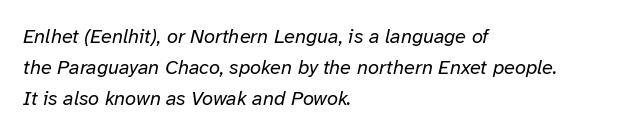
Q: Is the text bold? A: No.
Q: Is the text italic (slanted)? A: Yes, it leans right by about 12 degrees.
Q: Is the text underlined? A: No.
Q: How is the paragraph aligned? A: Left-aligned.
Q: Is the spacing between letters normal or unusually wide? A: Normal.
Q: Is the spacing between lines tight, normal or loose? A: Normal.
